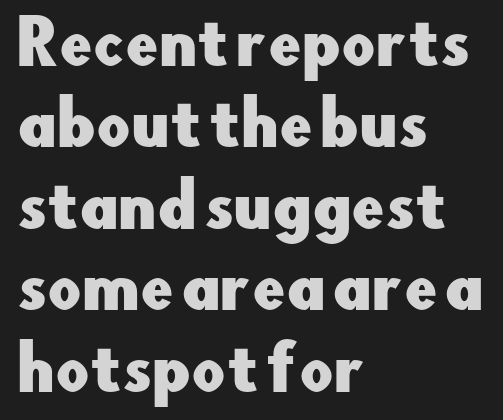
Underlining? Definitely not there. Does extra space separate the letters? No, they use regular spacing. Layout note: lines flush left. Is there any slant? The stems are plumb. Baseline-to-baseline distance is the conventional proportion of letter height.
